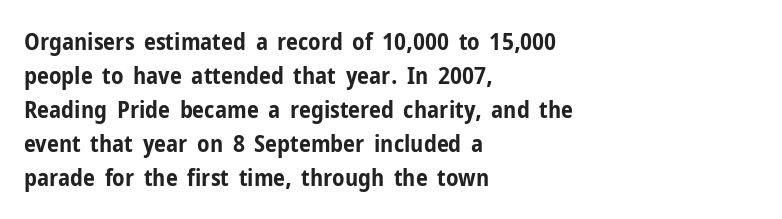
Q: Is the text bold? A: Yes.
Q: Is the text italic (slanted)? A: No, it is upright.
Q: Is the text underlined? A: No.
Q: How is the paragraph aligned? A: Left-aligned.
Q: Is the spacing between letters normal or unusually wide? A: Normal.
Q: Is the spacing between lines tight, normal or loose? A: Normal.
